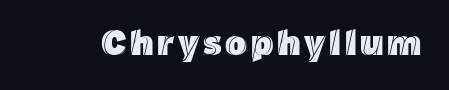
Q: Is the text italic (slanted)? A: No, it is upright.
Q: Is the text underlined? A: No.
Q: Width (condensed, normal, or wide)? A: Normal.
Q: x-height? A: Medium.
Q: Monospaced? A: No.
